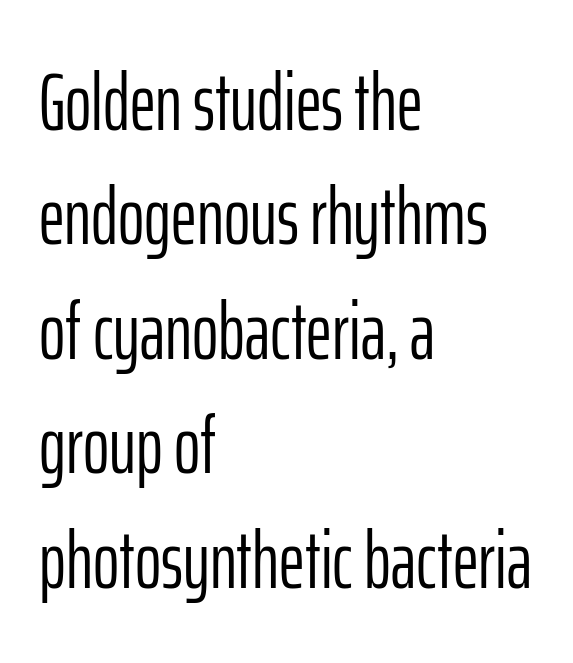
The letters sit at their default tracking, neither squeezed nor spread. These lines are rendered in a variable-pitch font. Nobody drew a line under any word here. Horizontal alignment here is leftward, the default for most running prose.
